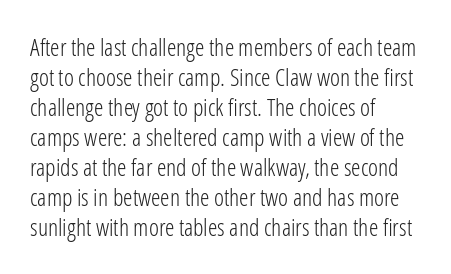
Q: Is the text bold? A: No.
Q: Is the text italic (slanted)? A: No, it is upright.
Q: Is the text underlined? A: No.
Q: How is the paragraph aligned? A: Left-aligned.
Q: Is the spacing between letters normal or unusually wide? A: Normal.
Q: Is the spacing between lines tight, normal or loose? A: Normal.
